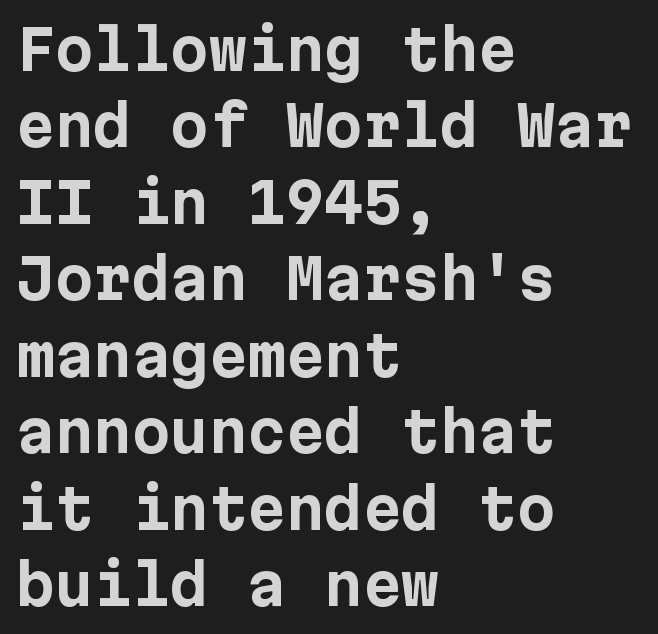
The image shows 55 px bold sans-serif type, upright; set left-aligned, normal line spacing (1.39x), normal letter spacing, not underlined; low stroke contrast and a medium x-height.
